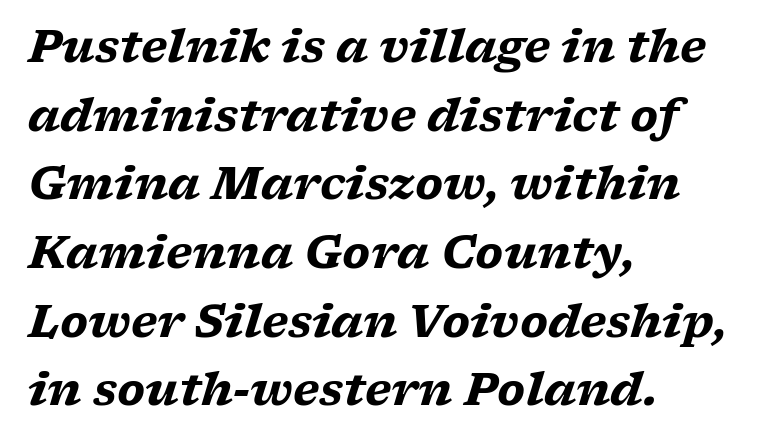
The image shows 44 px heavy, wide serif type, italic (leaning right); set left-aligned, normal line spacing (1.56x), normal letter spacing, not underlined; low stroke contrast and a medium x-height.
